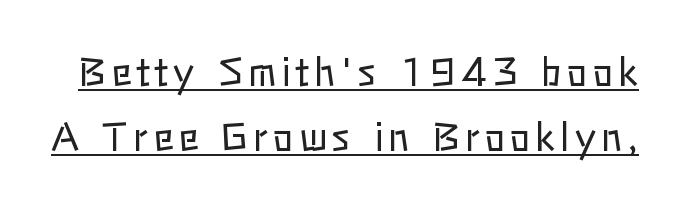
The image shows 38 px regular-weight type, upright; set line spacing 1.72x, underlined; low stroke contrast and a medium x-height.
